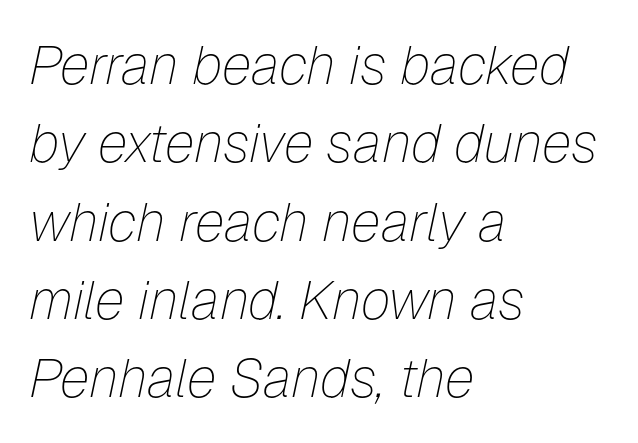
The face used here is rendered with its standard letterfit. The strokes are not fattened; the text isn't bold. Has an underline been added? It has not. The compositor pushed each line to the left boundary. These lines sit exactly where default settings would place them. Spacing verdict: proportional, widths tailored to each character.
